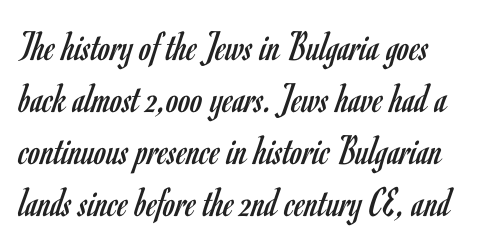
Q: Is the text bold? A: No.
Q: Is the text italic (slanted)? A: Yes.
Q: Is the typeface a serif or a sans-serif typeface? A: Sans-serif.
Q: Is the text underlined? A: No.
Q: Is the spacing between letters normal or unusually wide? A: Normal.
Q: Width (condensed, normal, or wide)? A: Condensed.
Q: Stroke contrast? A: Low.
Q: x-height? A: Small.
Q: Monospaced? A: No.
